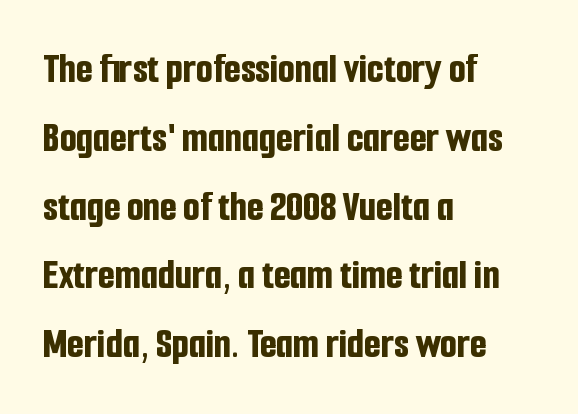
The typeface chosen for these lines omits serifs. Character widths vary here, with narrow letters taking less room than wide ones. Each word holds together tightly as a unit, with standard inter-letter gaps. The characters look thick and weighty, a clear bold. The designer left line spacing at the default. This is roman type, the default non-slanted kind.
